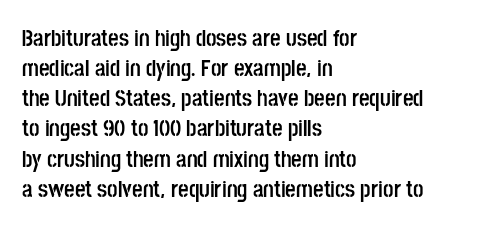
The image shows 23 px bold type, upright; set left-aligned, normal line spacing (1.31x), normal letter spacing, not underlined.
